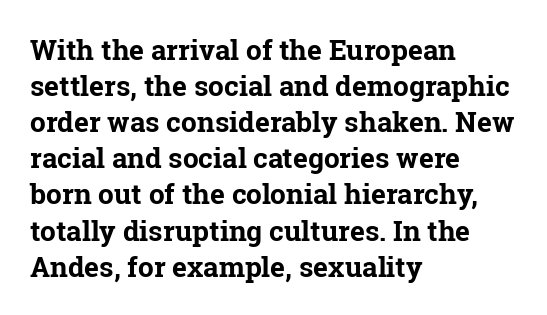
Q: Is the text bold? A: Yes.
Q: Is the text italic (slanted)? A: No, it is upright.
Q: Is the typeface a serif or a sans-serif typeface? A: Serif.
Q: Is the text underlined? A: No.
Q: How is the paragraph aligned? A: Left-aligned.
Q: Is the spacing between letters normal or unusually wide? A: Normal.
Q: Is the spacing between lines tight, normal or loose? A: Normal.
Q: Width (condensed, normal, or wide)? A: Normal.
Q: Stroke contrast? A: Low.
Q: x-height? A: Medium.
Q: Monospaced? A: No.
